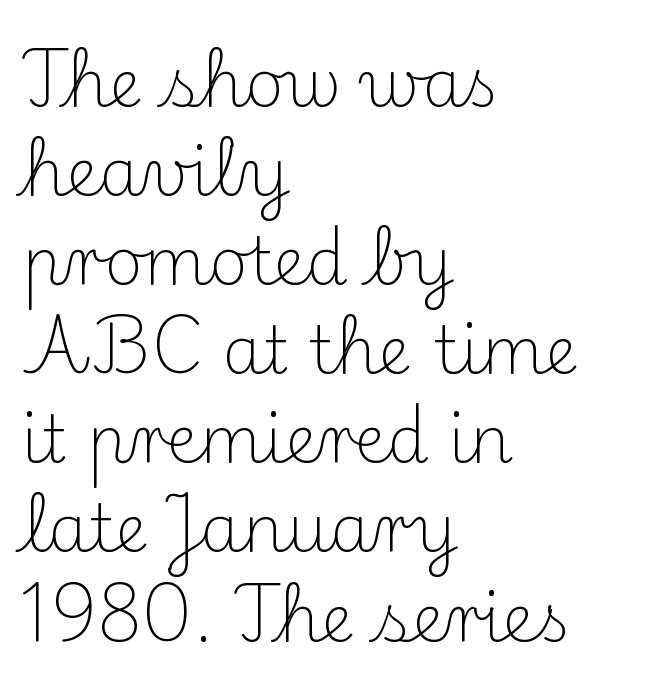
{"serif": "yes", "italic": "no", "bold": "no", "weight": "light", "width": "normal", "stroke_contrast": "medium", "x_height": "small", "monospaced": "no", "underline": "no", "align": "left", "line_spacing": "normal", "line_spacing_ratio": 1.35, "letter_spacing": "normal", "letter_spacing_em": 0.0, "glyph_px": 66}
